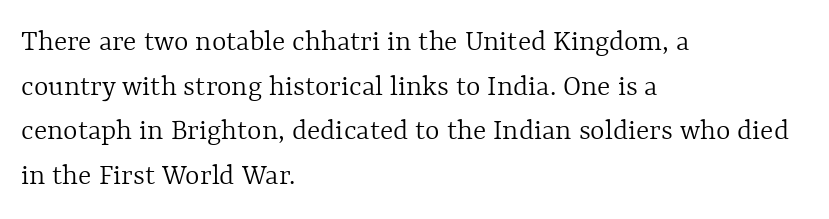
Think standard paragraph weight, or any step lighter than that. Only glyphs here, with clear space below each row. Horizontal alignment here is leftward, the default for most running prose. The leading is moderate, giving the passage an even texture. No extra tracking has been applied to these lines.
